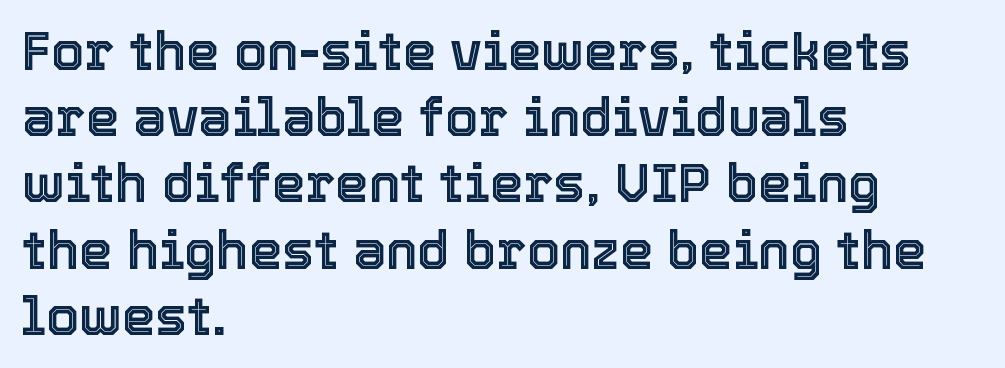
Q: Is the text italic (slanted)? A: No, it is upright.
Q: Is the text underlined? A: No.
Q: How is the paragraph aligned? A: Left-aligned.
Q: Is the spacing between letters normal or unusually wide? A: Normal.
Q: Is the spacing between lines tight, normal or loose? A: Normal.
Q: Width (condensed, normal, or wide)? A: Normal.
Q: x-height? A: Medium.
Q: Monospaced? A: No.
